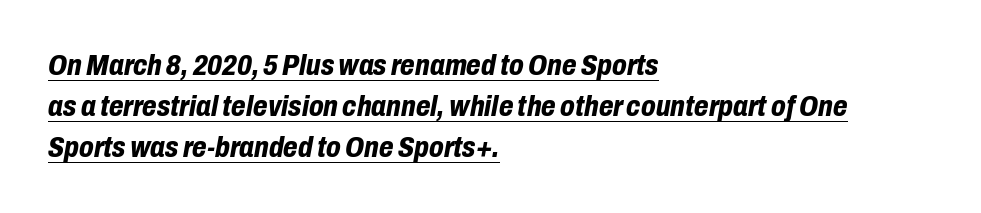
Check the space under the baseline: a stroke is drawn there. These lines were composed using italics. Line starts are locked; line ends wander. I'd describe the lettering as bold — thick and assertive.
